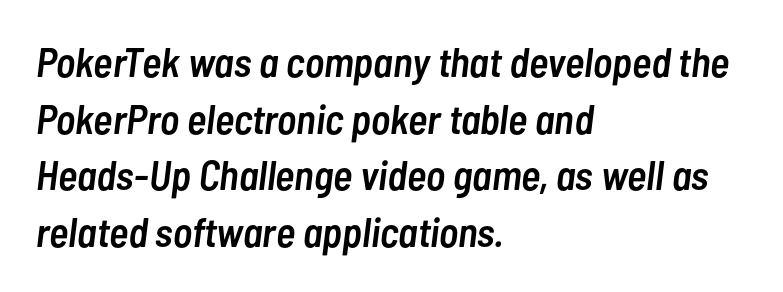
The image shows 41 px semibold, condensed type, italic (leaning right); set left-aligned, normal line spacing (1.38x), normal letter spacing, not underlined; low stroke contrast and a medium x-height.
